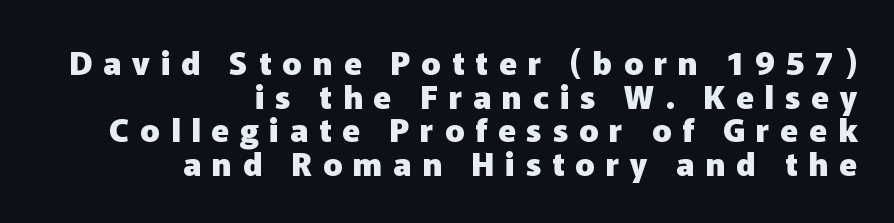
{"serif": "no", "italic": "no", "bold": "yes", "weight": "heavy", "width": "normal", "stroke_contrast": "low", "x_height": "medium", "monospaced": "no", "underline": "no", "align": "right", "line_spacing": "tight", "line_spacing_ratio": 1.05, "letter_spacing": "wide", "letter_spacing_em": 0.34, "glyph_px": 32}
